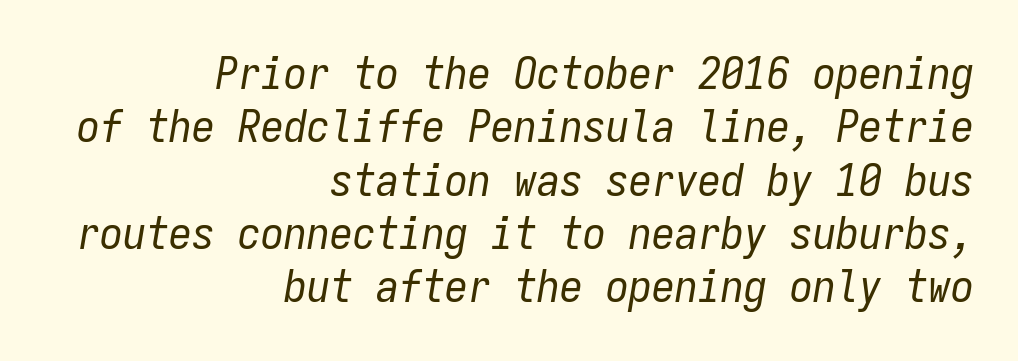
The image shows 46 px regular-weight, condensed type, italic (leaning right), monospaced; set right-aligned, line spacing 1.16x, normal letter spacing, not underlined; low stroke contrast and a medium x-height.
